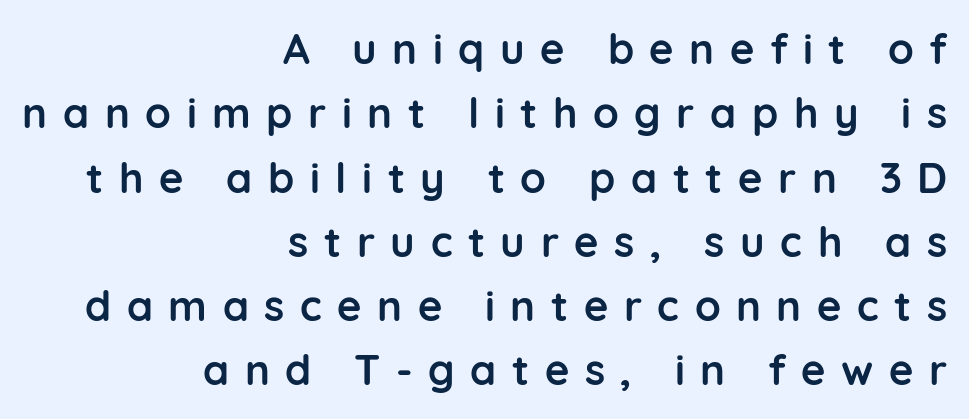
{"serif": "no", "italic": "no", "bold": "yes", "weight": "semibold", "width": "normal", "stroke_contrast": "low", "x_height": "medium", "monospaced": "no", "underline": "no", "align": "right", "line_spacing": "normal", "line_spacing_ratio": 1.53, "letter_spacing": "wide", "letter_spacing_em": 0.37, "glyph_px": 42}
